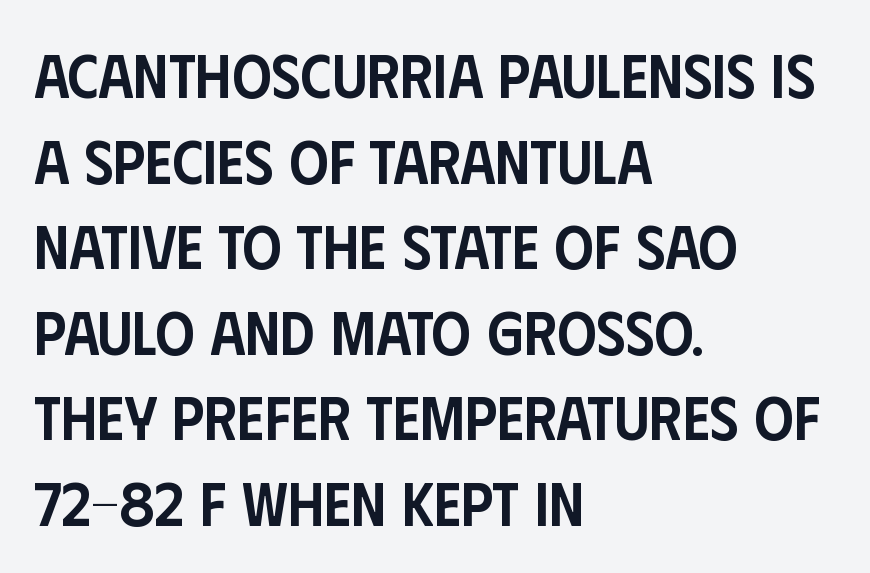
The image shows 62 px semibold, condensed sans-serif type, upright; set left-aligned, normal line spacing (1.38x), normal letter spacing, not underlined; low stroke contrast and a large x-height.
